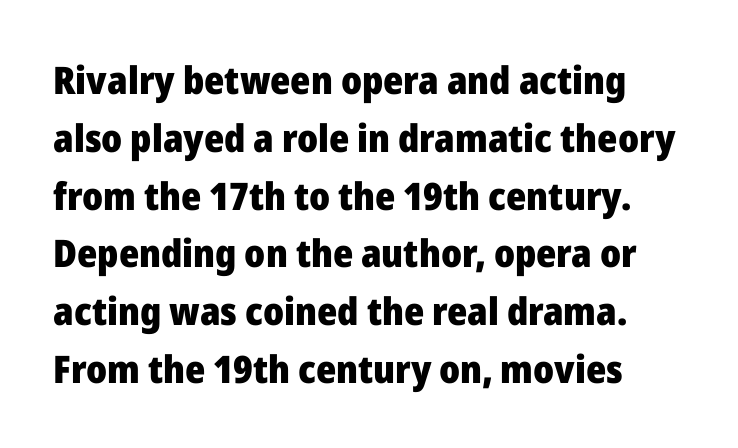
Students, observe: this is what conventionally led text looks like. Nope, not italic — everything's standing straight. Observe the ordinary spacing: letters are neighbours, not strangers. Note: no serifs on the glyphs. Heft: maximum for text — a bold.
